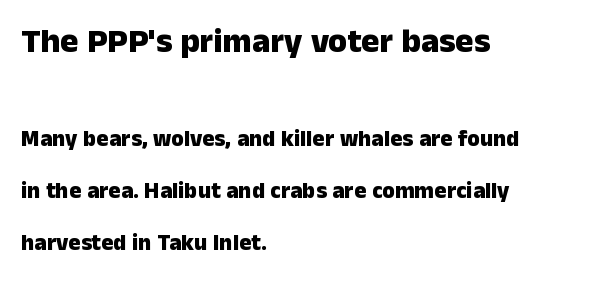
The image shows 34 px heavy sans-serif type, upright; set left-aligned, loose line spacing (2.26x), normal letter spacing, not underlined; the first (top) block is 1.48x larger; low stroke contrast and a medium x-height.
